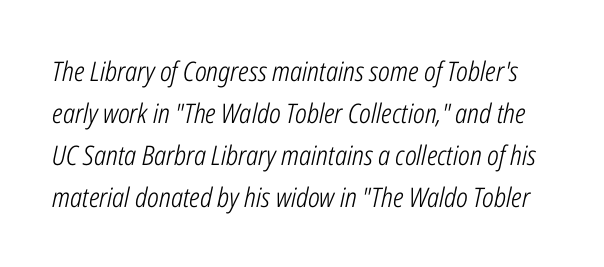
{"italic": "yes", "lean": "right", "slant_degrees": 12, "bold": "no", "underline": "no", "line_spacing": "normal", "line_spacing_ratio": 1.55, "letter_spacing": "normal", "letter_spacing_em": 0.0, "glyph_px": 27}
